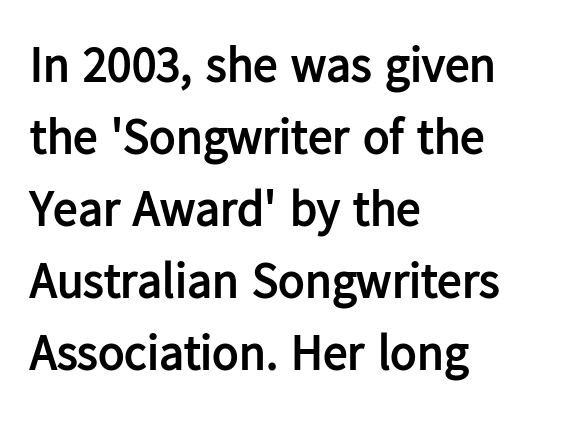
The image shows 49 px semibold sans-serif type, upright; set left-aligned, normal line spacing (1.47x), normal letter spacing, not underlined; low stroke contrast and a medium x-height.
